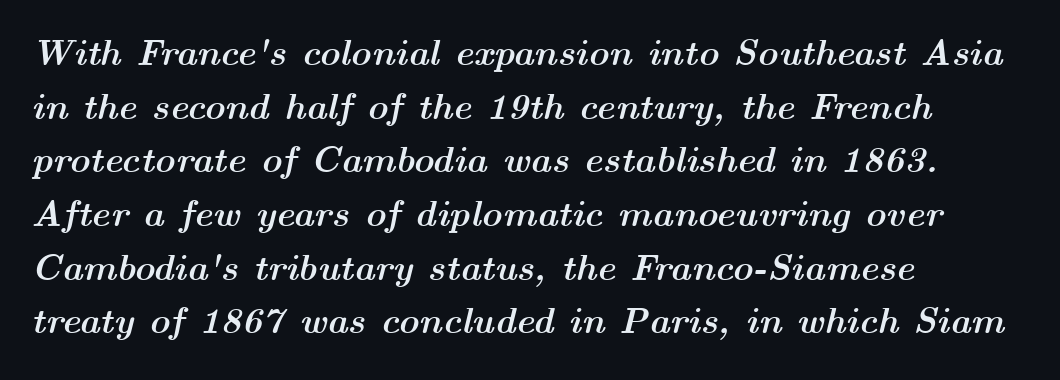
Bold? Absolutely — the strokes are thick and heavy. Do the characters align in a grid? No, the font is proportional. The space beneath each line is pristine and unruled. Reading down the block, your eye returns to a fixed left position each line.
